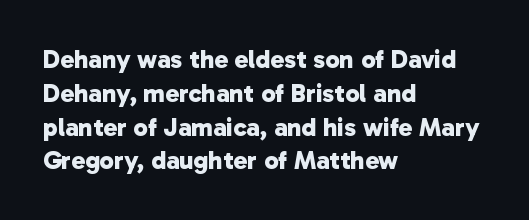
A bare baseline throughout the passage. A full-strength bold gives these letters their thick strokes. Glyph-to-glyph distance matches everyday printed text. The paragraph has a hard left edge and a soft right edge.
